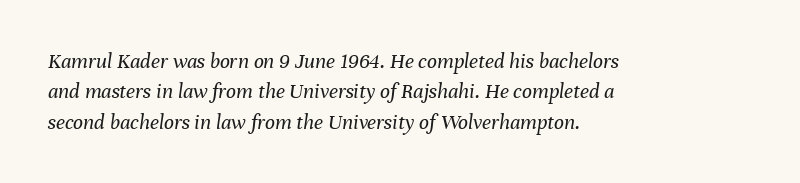
Q: Is the text bold? A: No.
Q: Is the text italic (slanted)? A: Yes, it leans right by about 8 degrees.
Q: Is the text underlined? A: No.
Q: How is the paragraph aligned? A: Left-aligned.
Q: Is the spacing between letters normal or unusually wide? A: Normal.
Q: Is the spacing between lines tight, normal or loose? A: Normal.
